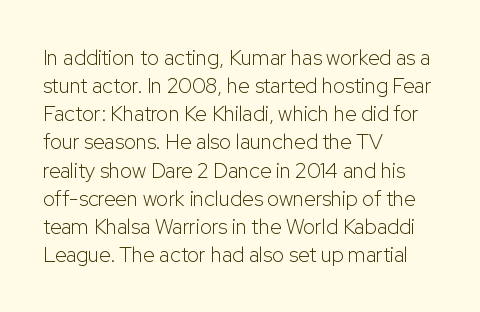
{"italic": "no", "bold": "no", "underline": "no", "align": "left", "line_spacing": "normal", "line_spacing_ratio": 1.34, "letter_spacing": "normal", "letter_spacing_em": 0.0, "glyph_px": 21}
